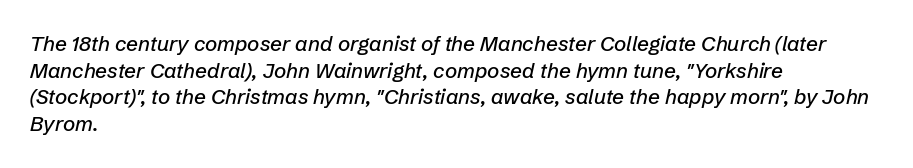
Q: Is the text italic (slanted)? A: Yes, it leans right by about 12 degrees.
Q: Is the text underlined? A: No.
Q: How is the paragraph aligned? A: Left-aligned.
Q: Is the spacing between letters normal or unusually wide? A: Normal.
Q: Is the spacing between lines tight, normal or loose? A: Normal.
